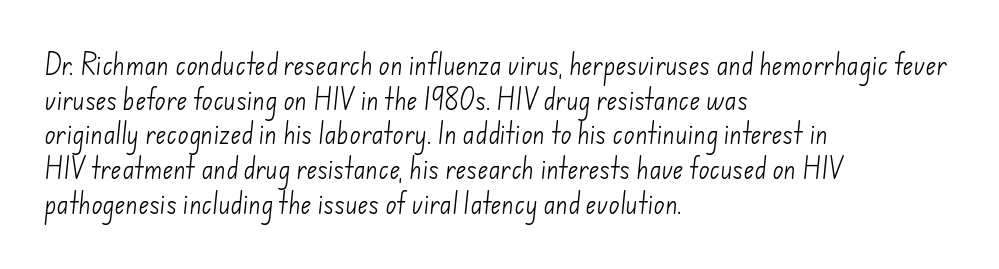
{"bold": "no", "underline": "no", "align": "left", "line_spacing": "normal", "line_spacing_ratio": 1.51, "letter_spacing": "normal", "letter_spacing_em": 0.0, "glyph_px": 23}
